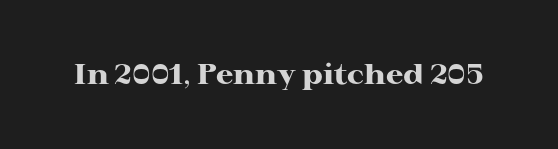
{"serif": "yes", "italic": "no", "bold": "yes", "weight": "heavy", "width": "wide", "stroke_contrast": "high", "x_height": "medium", "monospaced": "no", "underline": "no", "letter_spacing": "normal", "letter_spacing_em": 0.0, "glyph_px": 28}
